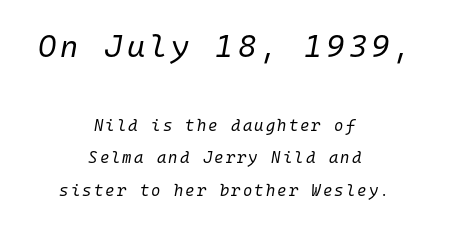
The image shows 31 px regular-weight type, italic (leaning right), monospaced; set centered, loose line spacing (2.03x), not underlined; the first (top) block is 1.94x larger; low stroke contrast and a medium x-height.
